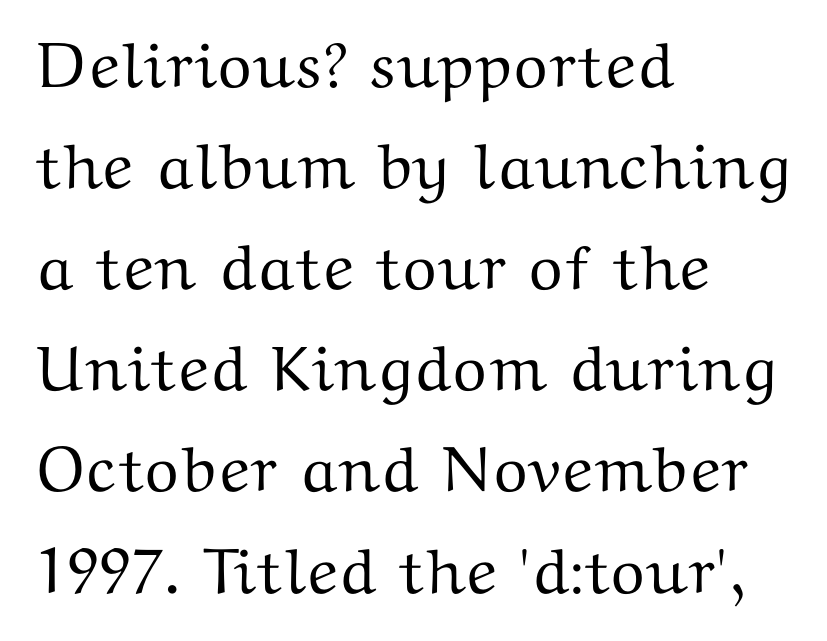
Q: Is the text italic (slanted)? A: No, it is upright.
Q: Is the typeface a serif or a sans-serif typeface? A: Serif.
Q: Is the text underlined? A: No.
Q: How is the paragraph aligned? A: Left-aligned.
Q: Is the spacing between letters normal or unusually wide? A: Normal.
Q: Is the spacing between lines tight, normal or loose? A: Normal.
Q: Width (condensed, normal, or wide)? A: Wide.
Q: Stroke contrast? A: Medium.
Q: x-height? A: Medium.
Q: Monospaced? A: No.
